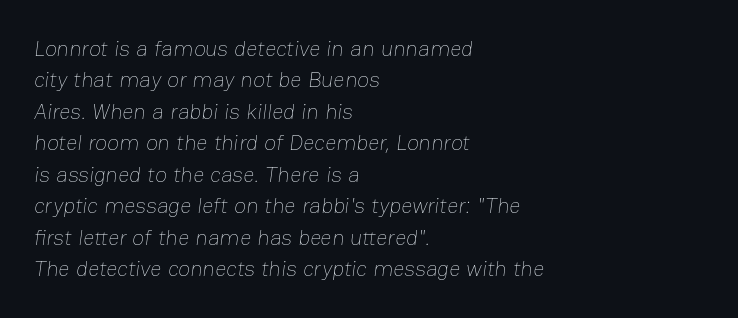
The image shows 22 px text type; set left-aligned, normal line spacing (1.43x), normal letter spacing, not underlined.
